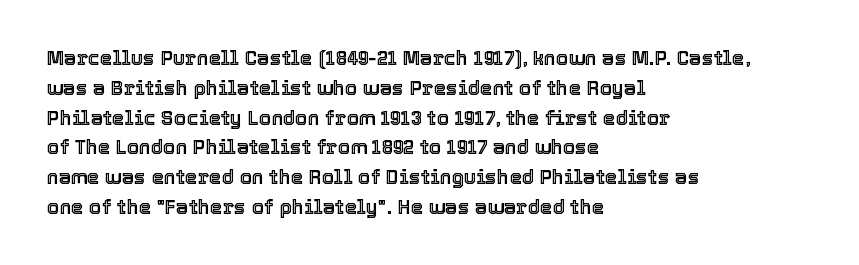
The image shows 20 px text type, upright; set left-aligned, normal line spacing (1.49x), normal letter spacing, not underlined.
